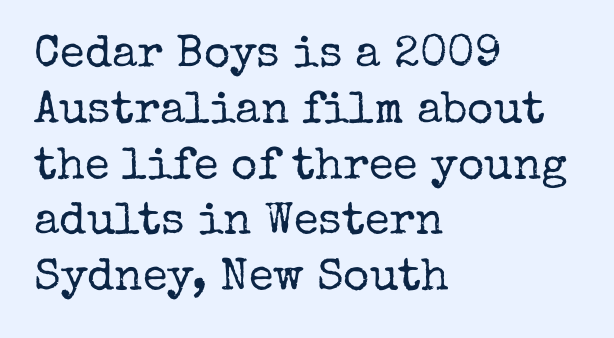
{"serif": "yes", "italic": "no", "bold": "no", "weight": "regular", "width": "normal", "stroke_contrast": "low", "x_height": "medium", "monospaced": "no", "underline": "no", "align": "left", "line_spacing_ratio": 1.24, "letter_spacing": "normal", "letter_spacing_em": 0.0, "glyph_px": 45}
